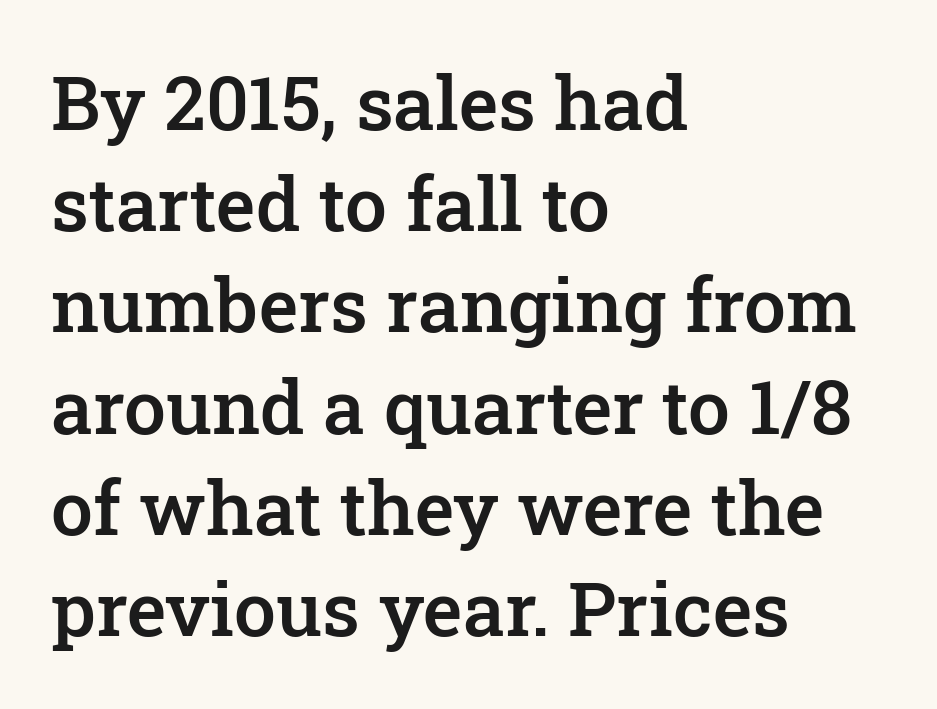
Q: Is the text bold? A: Semi-bold.
Q: Is the text italic (slanted)? A: No, it is upright.
Q: Is the typeface a serif or a sans-serif typeface? A: Serif.
Q: Is the text underlined? A: No.
Q: How is the paragraph aligned? A: Left-aligned.
Q: Is the spacing between letters normal or unusually wide? A: Normal.
Q: Is the spacing between lines tight, normal or loose? A: Normal.
Q: Width (condensed, normal, or wide)? A: Normal.
Q: Stroke contrast? A: Low.
Q: x-height? A: Medium.
Q: Monospaced? A: No.
